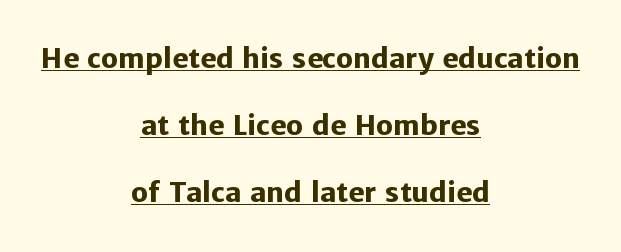
Q: Is the text bold? A: Yes.
Q: Is the text italic (slanted)? A: No, it is upright.
Q: Is the text underlined? A: Yes.
Q: How is the paragraph aligned? A: Centered.
Q: Is the spacing between letters normal or unusually wide? A: Normal.
Q: Is the spacing between lines tight, normal or loose? A: Loose.
